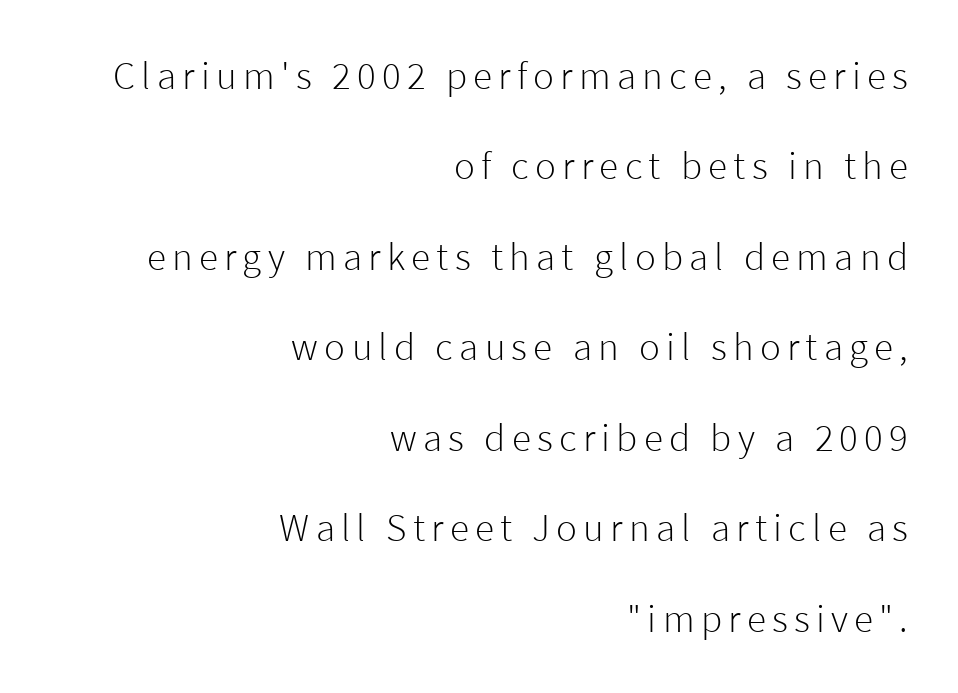
{"serif": "no", "italic": "no", "bold": "no", "weight": "light", "width": "normal", "stroke_contrast": "low", "x_height": "medium", "monospaced": "no", "underline": "no", "align": "right", "line_spacing": "loose", "line_spacing_ratio": 2.32, "glyph_px": 39}
